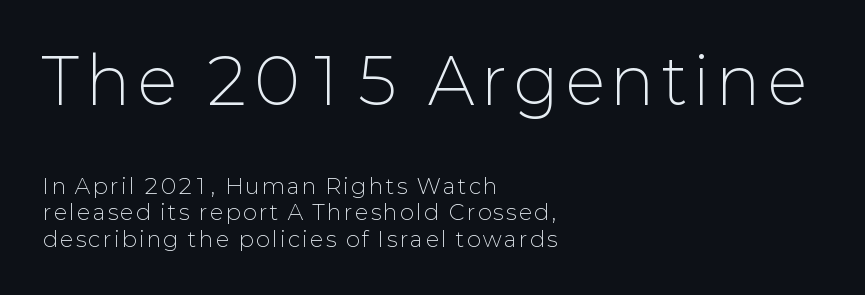
Q: Is the text bold? A: No.
Q: Is the text italic (slanted)? A: No, it is upright.
Q: Is the typeface a serif or a sans-serif typeface? A: Sans-serif.
Q: Is the text underlined? A: No.
Q: How is the paragraph aligned? A: Left-aligned.
Q: Is the spacing between lines tight, normal or loose? A: Normal.
Q: Which block of text is set in a larger size, the first (top) or the second (bottom)? A: The first (top) one.
Q: Width (condensed, normal, or wide)? A: Normal.
Q: Stroke contrast? A: Low.
Q: x-height? A: Medium.
Q: Monospaced? A: No.
